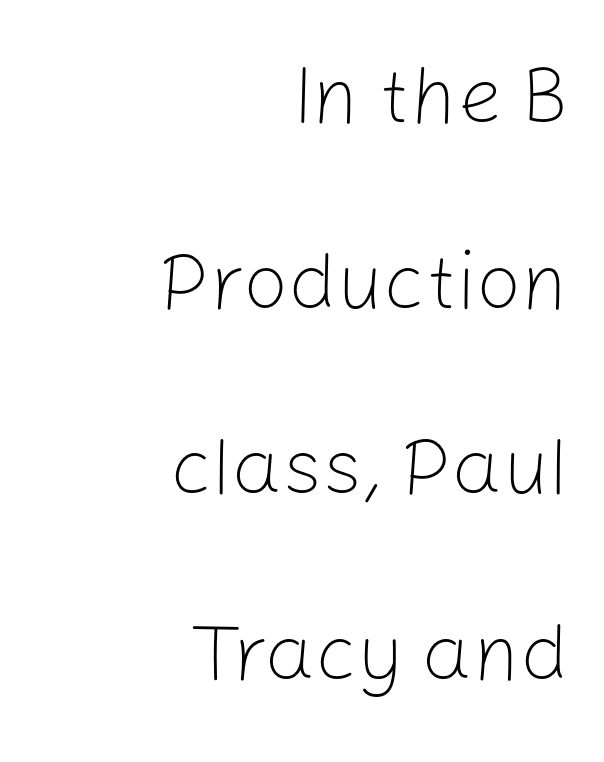
Q: Is the text bold? A: No.
Q: Is the text italic (slanted)? A: No, it is upright.
Q: Is the typeface a serif or a sans-serif typeface? A: Sans-serif.
Q: Is the text underlined? A: No.
Q: How is the paragraph aligned? A: Right-aligned.
Q: Is the spacing between letters normal or unusually wide? A: Normal.
Q: Is the spacing between lines tight, normal or loose? A: Loose.
Q: Width (condensed, normal, or wide)? A: Normal.
Q: Stroke contrast? A: Low.
Q: x-height? A: Medium.
Q: Monospaced? A: No.
